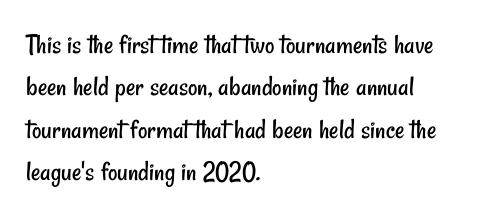
Q: Is the text bold? A: No.
Q: Is the typeface a serif or a sans-serif typeface? A: Sans-serif.
Q: Is the text underlined? A: No.
Q: How is the paragraph aligned? A: Left-aligned.
Q: Is the spacing between letters normal or unusually wide? A: Normal.
Q: Is the spacing between lines tight, normal or loose? A: Normal.
Q: Width (condensed, normal, or wide)? A: Condensed.
Q: Stroke contrast? A: Low.
Q: x-height? A: Small.
Q: Monospaced? A: No.
